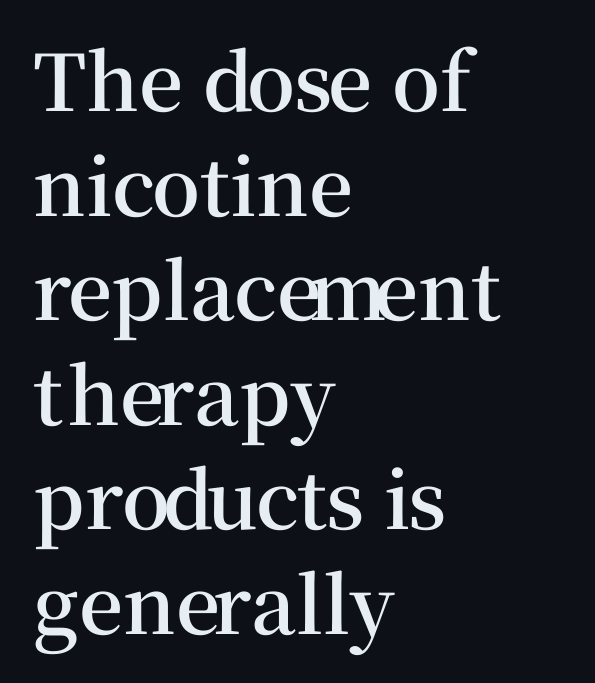
The image shows 78 px semibold serif type, upright; set left-aligned, normal line spacing (1.34x), normal letter spacing, not underlined; medium stroke contrast and a medium x-height.
